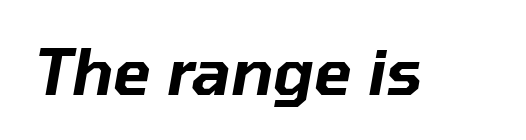
These lines were composed using italics. Nothing unusual about the tracking: characters are spaced as the font intends. The specimen omits any rule beneath the text block's lines. Character widths vary here, with narrow letters taking less room than wide ones.
